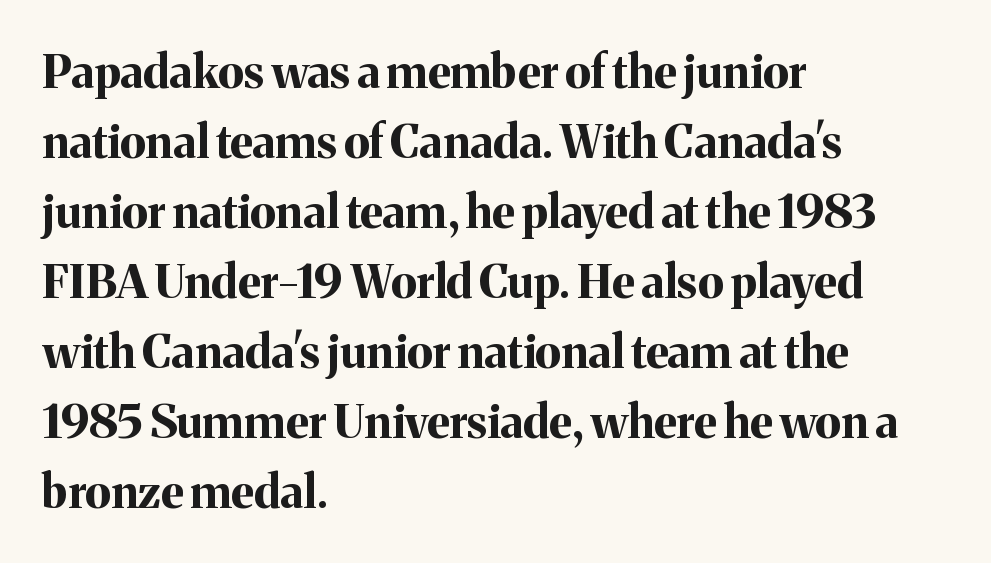
Q: Is the text bold? A: Yes.
Q: Is the text italic (slanted)? A: No, it is upright.
Q: Is the typeface a serif or a sans-serif typeface? A: Serif.
Q: Is the text underlined? A: No.
Q: How is the paragraph aligned? A: Left-aligned.
Q: Is the spacing between letters normal or unusually wide? A: Normal.
Q: Is the spacing between lines tight, normal or loose? A: Normal.
Q: Width (condensed, normal, or wide)? A: Normal.
Q: Stroke contrast? A: Medium.
Q: x-height? A: Medium.
Q: Monospaced? A: No.
